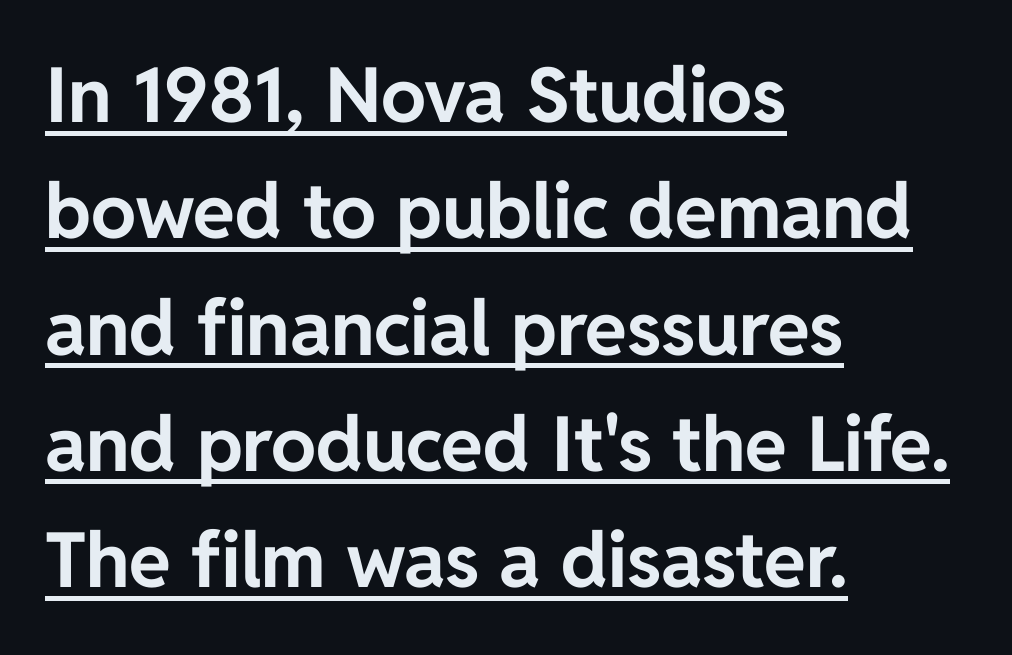
Q: Is the text bold? A: Yes.
Q: Is the text italic (slanted)? A: No, it is upright.
Q: Is the typeface a serif or a sans-serif typeface? A: Sans-serif.
Q: Is the text underlined? A: Yes.
Q: How is the paragraph aligned? A: Left-aligned.
Q: Is the spacing between letters normal or unusually wide? A: Normal.
Q: Is the spacing between lines tight, normal or loose? A: Normal.
Q: Width (condensed, normal, or wide)? A: Normal.
Q: Stroke contrast? A: Low.
Q: x-height? A: Medium.
Q: Monospaced? A: No.
